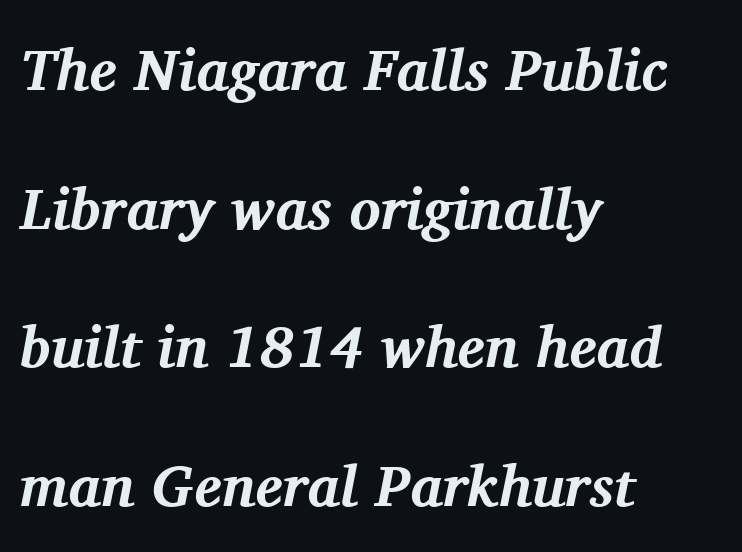
{"serif": "yes", "italic": "yes", "lean": "right", "slant_degrees": 11, "bold": "yes", "weight": "bold", "width": "normal", "stroke_contrast": "medium", "x_height": "medium", "monospaced": "no", "underline": "no", "align": "left", "line_spacing": "loose", "line_spacing_ratio": 2.39, "letter_spacing": "normal", "letter_spacing_em": 0.0, "glyph_px": 58}
